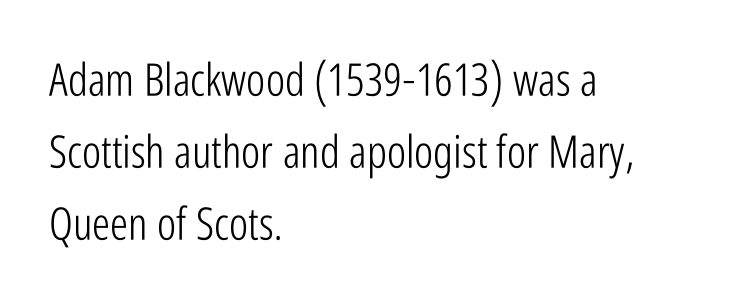
Q: Is the text bold? A: No.
Q: Is the text italic (slanted)? A: No, it is upright.
Q: Is the typeface a serif or a sans-serif typeface? A: Sans-serif.
Q: Is the text underlined? A: No.
Q: How is the paragraph aligned? A: Left-aligned.
Q: Is the spacing between letters normal or unusually wide? A: Normal.
Q: Is the spacing between lines tight, normal or loose? A: Normal.
Q: Width (condensed, normal, or wide)? A: Condensed.
Q: Stroke contrast? A: Low.
Q: x-height? A: Medium.
Q: Monospaced? A: No.
